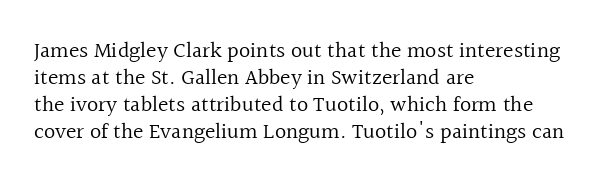
Q: Is the text bold? A: No.
Q: Is the text italic (slanted)? A: No, it is upright.
Q: Is the text underlined? A: No.
Q: How is the paragraph aligned? A: Left-aligned.
Q: Is the spacing between letters normal or unusually wide? A: Normal.
